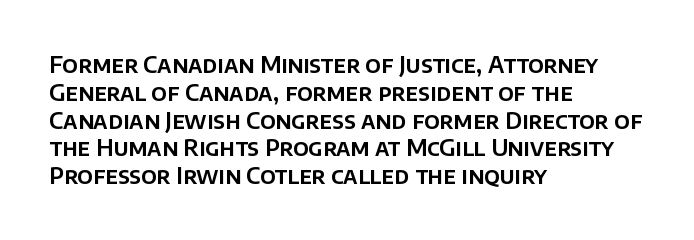
{"italic": "no", "underline": "no", "align": "left", "line_spacing_ratio": 1.21, "letter_spacing": "normal", "letter_spacing_em": 0.0, "glyph_px": 23}
